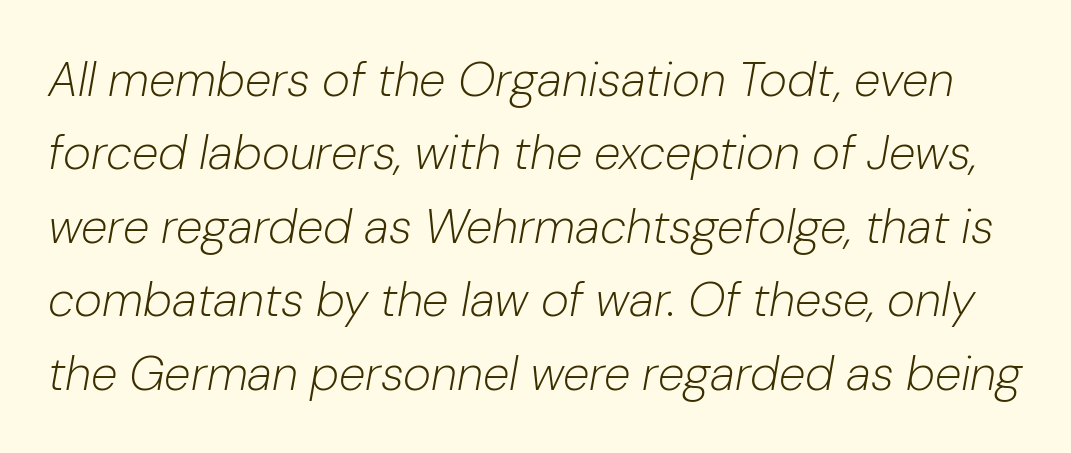
The image shows 48 px light type, italic (leaning right); set normal line spacing (1.53x), normal letter spacing, not underlined; low stroke contrast and a medium x-height.
